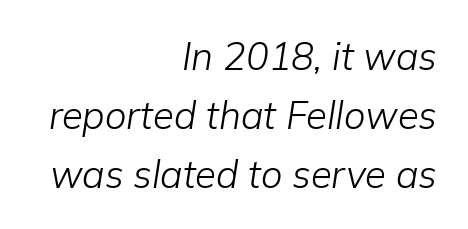
Anything drawn beneath the words? Only blank space. Note the varied advance widths — an 'i' is clearly narrower than an 'm'. Is the block centered? No — it sits flush against the right margin. Rendered with sloped, italic letterforms. Successive baselines arrive at the customary interval. This rendering leaves character spacing at its baseline value.
